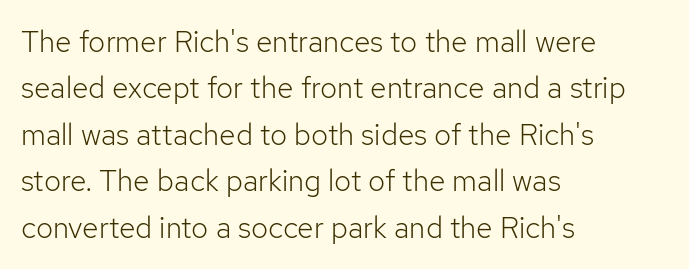
{"serif": "no", "italic": "no", "bold": "no", "weight": "light", "width": "normal", "stroke_contrast": "low", "x_height": "medium", "monospaced": "no", "underline": "no", "align": "left", "line_spacing": "normal", "line_spacing_ratio": 1.55, "letter_spacing": "normal", "letter_spacing_em": 0.0, "glyph_px": 30}
